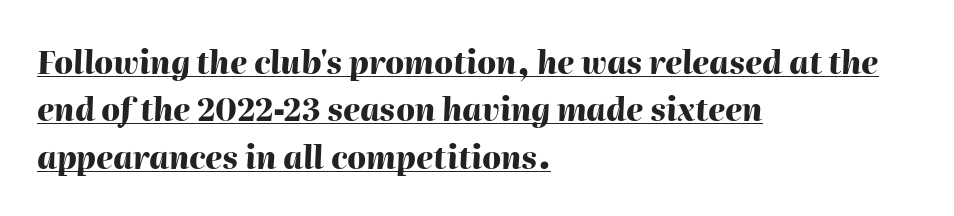
{"italic": "yes", "lean": "right", "slant_degrees": 2, "bold": "yes", "weight": "heavy", "width": "normal", "stroke_contrast": "high", "x_height": "medium", "monospaced": "no", "underline": "yes", "align": "left", "line_spacing": "normal", "line_spacing_ratio": 1.53, "letter_spacing": "normal", "letter_spacing_em": 0.0, "glyph_px": 31}
